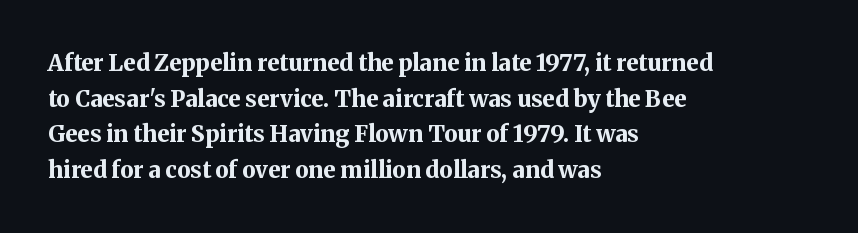
The image shows 23 px bold type, upright; set left-aligned, normal line spacing (1.55x), normal letter spacing, not underlined.
